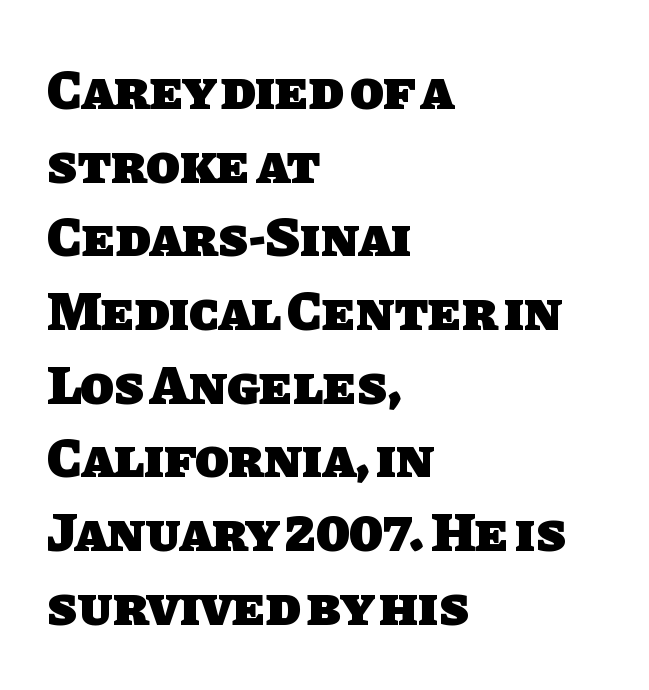
This rendering features lettering with no underline. No extra tracking has been applied to these lines. What kind of face is this? One without serifs — a sans. The passage is arranged the way most books set body copy — flush left. Does the leading feel generous? No, just average.
